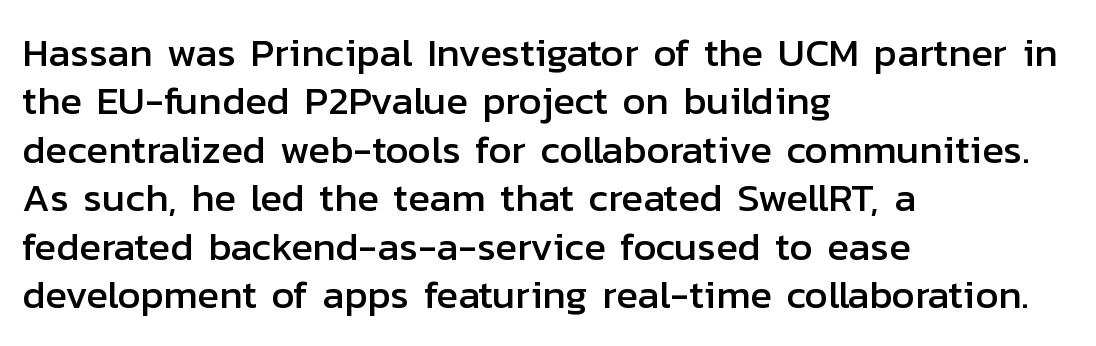
Q: Is the text italic (slanted)? A: No, it is upright.
Q: Is the typeface a serif or a sans-serif typeface? A: Sans-serif.
Q: Is the text underlined? A: No.
Q: How is the paragraph aligned? A: Left-aligned.
Q: Is the spacing between letters normal or unusually wide? A: Normal.
Q: Width (condensed, normal, or wide)? A: Normal.
Q: Stroke contrast? A: Low.
Q: x-height? A: Medium.
Q: Monospaced? A: No.
